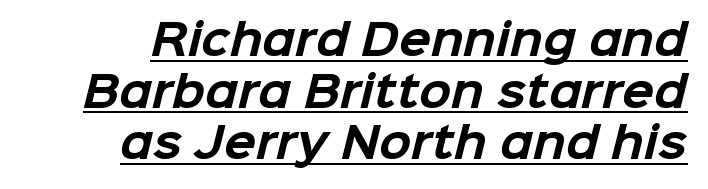
The image shows 42 px bold sans-serif type; set line spacing 1.23x, normal letter spacing, underlined; low stroke contrast and a medium x-height.
